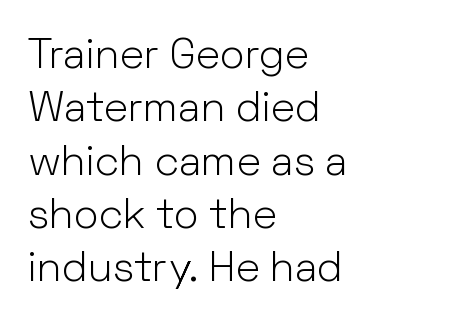
The image shows 42 px light sans-serif type, upright; set left-aligned, normal line spacing (1.27x), normal letter spacing, not underlined; low stroke contrast and a medium x-height.
